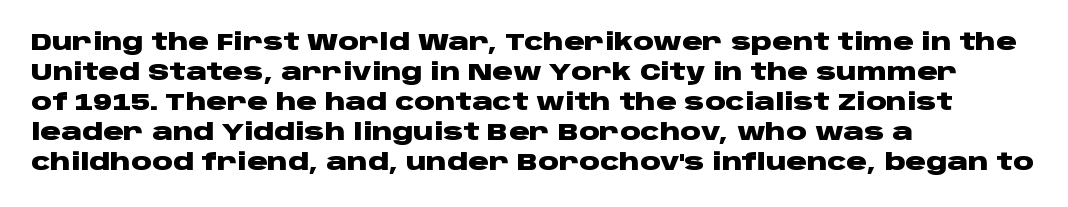
Designer's note — italics off, roman on. Clear beneath every line of the passage. Set as a true bold cut, around the 700 mark. How would I describe the line gaps? Plain and ordinary.
